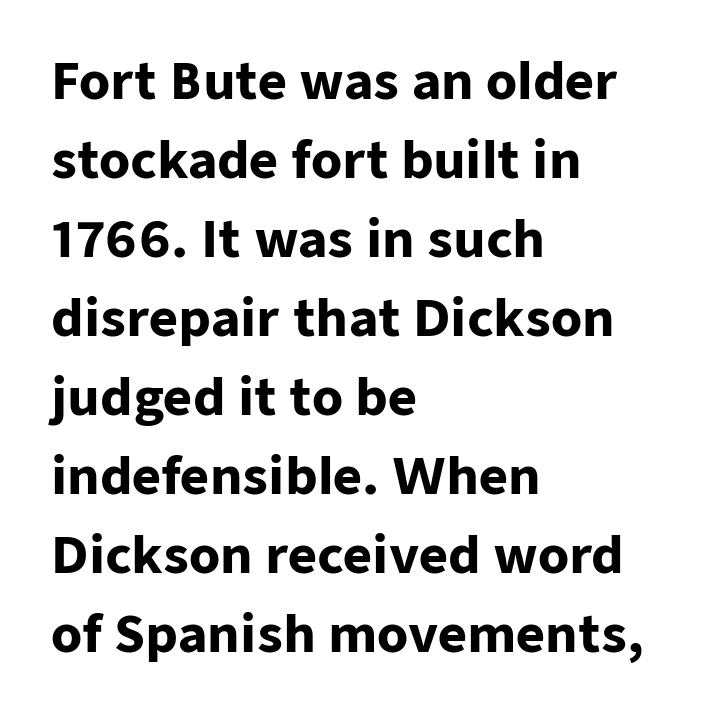
{"serif": "no", "italic": "no", "bold": "yes", "weight": "heavy", "width": "normal", "stroke_contrast": "low", "x_height": "medium", "monospaced": "no", "underline": "no", "align": "left", "line_spacing": "normal", "line_spacing_ratio": 1.58, "letter_spacing": "normal", "letter_spacing_em": 0.0, "glyph_px": 50}
